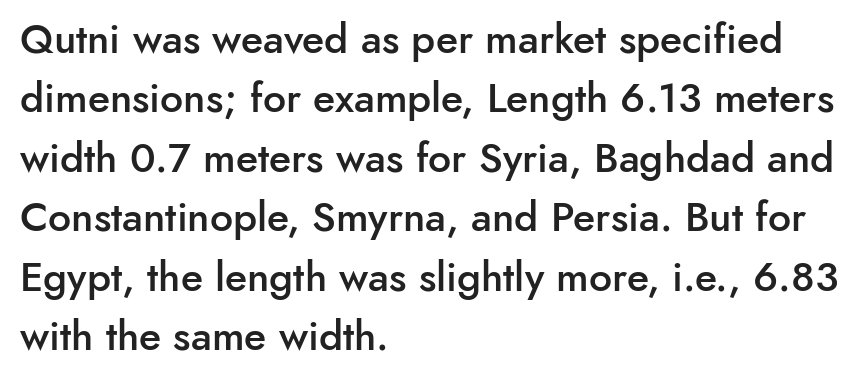
{"serif": "no", "italic": "no", "bold": "semi", "weight": "semibold", "width": "normal", "stroke_contrast": "low", "x_height": "small", "monospaced": "no", "underline": "no", "align": "left", "line_spacing": "normal", "line_spacing_ratio": 1.45, "letter_spacing": "normal", "letter_spacing_em": 0.0, "glyph_px": 41}
